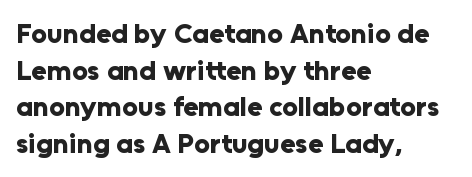
{"serif": "no", "italic": "no", "bold": "yes", "weight": "bold", "width": "normal", "stroke_contrast": "low", "x_height": "medium", "monospaced": "no", "underline": "no", "align": "left", "line_spacing": "normal", "line_spacing_ratio": 1.31, "letter_spacing": "normal", "letter_spacing_em": 0.0, "glyph_px": 28}
